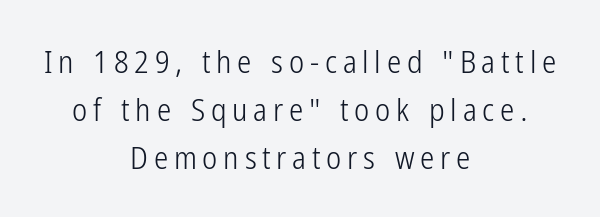
{"serif": "no", "italic": "no", "bold": "no", "weight": "light", "width": "condensed", "stroke_contrast": "low", "x_height": "medium", "monospaced": "no", "underline": "no", "align": "center", "line_spacing": "normal", "line_spacing_ratio": 1.5, "glyph_px": 32}
